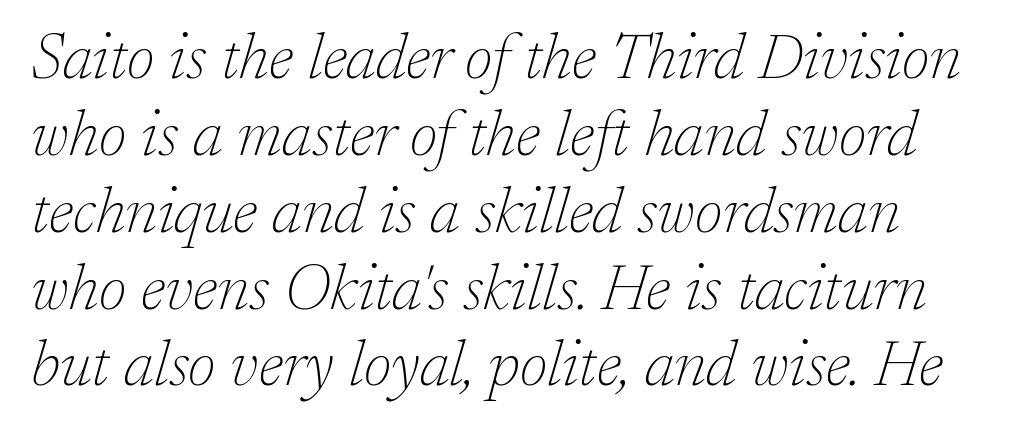
The image shows 63 px thin serif type, italic (leaning right); set line spacing 1.22x, normal letter spacing, not underlined; low stroke contrast and a medium x-height.
